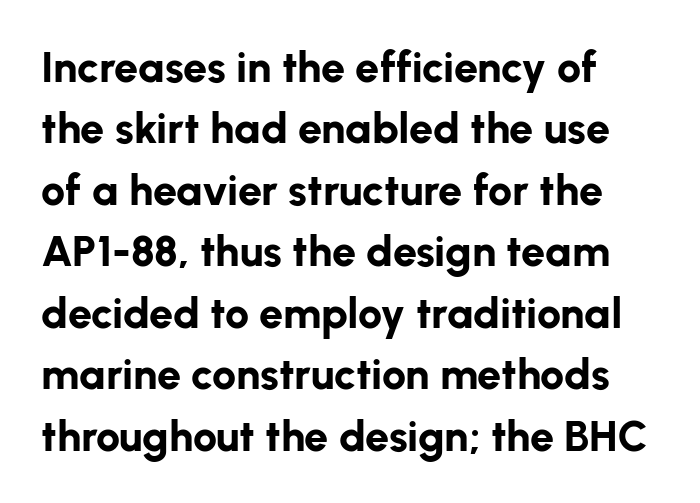
You can tell from the bare stems that sans-serif type was used. Descenders are the only things crossing below the line. A student would call this left alignment; a typographer would say flush left, rag right. Think of a printed novel: that variable character pitch is what you see here. Designer's note — italics off, roman on. Line spacing here is normal.
